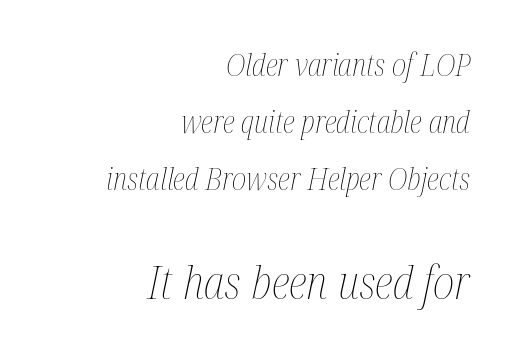
{"italic": "yes", "lean": "right", "slant_degrees": 12, "bold": "no", "weight": "thin", "width": "condensed", "stroke_contrast": "medium", "x_height": "medium", "monospaced": "no", "underline": "no", "align": "right", "line_spacing": "loose", "line_spacing_ratio": 1.9, "letter_spacing": "normal", "letter_spacing_em": 0.0, "larger_block": "second", "size_ratio": 1.5, "glyph_px": 45}
